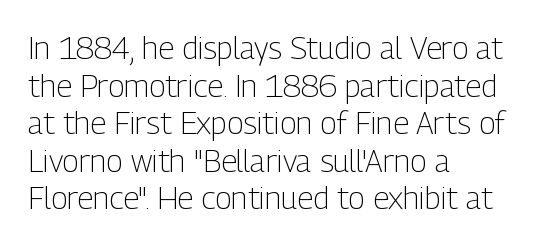
{"serif": "no", "italic": "no", "bold": "no", "weight": "light", "width": "condensed", "stroke_contrast": "low", "x_height": "medium", "monospaced": "no", "underline": "no", "align": "left", "line_spacing_ratio": 1.21, "letter_spacing": "normal", "letter_spacing_em": 0.0, "glyph_px": 31}
